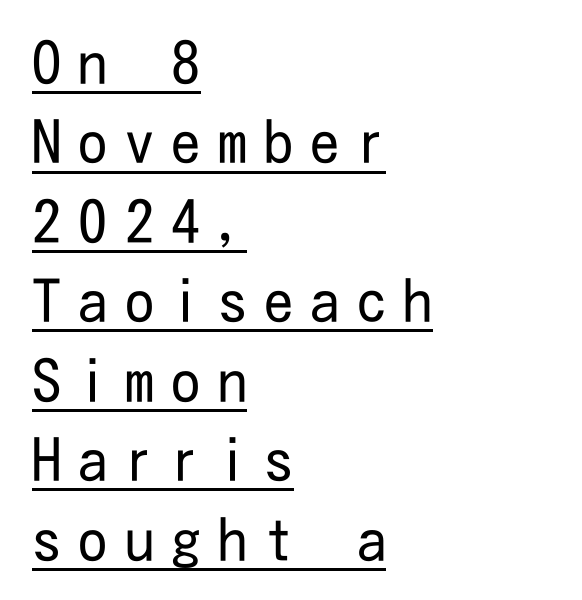
Q: Is the text bold? A: No.
Q: Is the text italic (slanted)? A: No, it is upright.
Q: Is the typeface a serif or a sans-serif typeface? A: Sans-serif.
Q: Is the text underlined? A: Yes.
Q: How is the paragraph aligned? A: Left-aligned.
Q: Is the spacing between letters normal or unusually wide? A: Unusually wide.
Q: Is the spacing between lines tight, normal or loose? A: Normal.
Q: Width (condensed, normal, or wide)? A: Condensed.
Q: Stroke contrast? A: Low.
Q: x-height? A: Medium.
